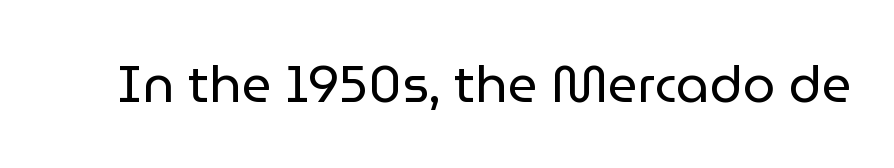
Ascenders rise straight up at ninety degrees. Check the space under the baseline: it is left empty. What stands out about the letter spacing? Nothing — it is the standard amount. The designer went with a sans here, leaving each stem footless.
